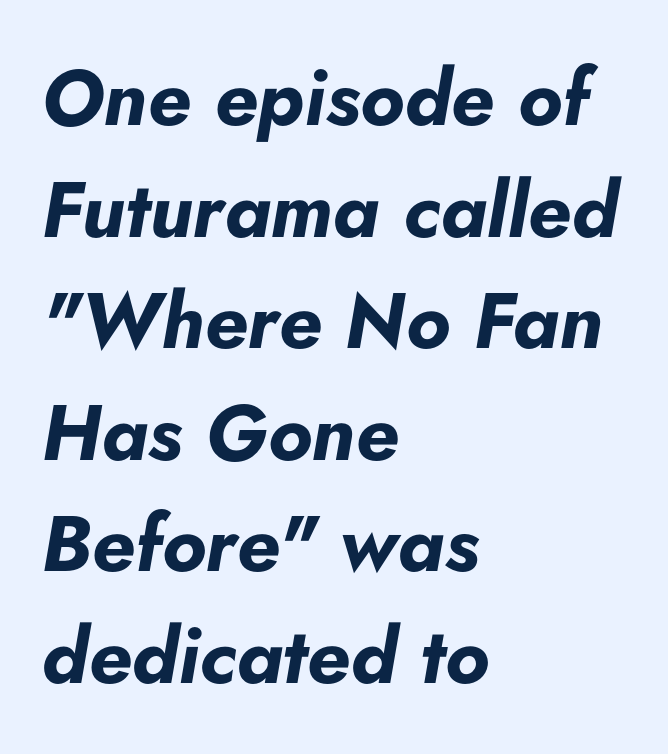
The image shows 78 px bold type, italic (leaning right); set left-aligned, normal line spacing (1.43x), normal letter spacing, not underlined; low stroke contrast and a small x-height.
